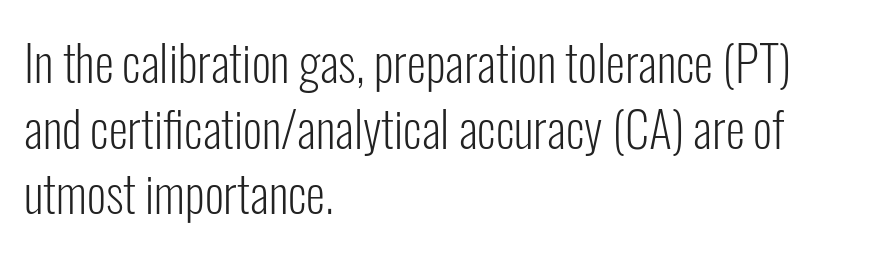
The image shows 49 px light, condensed sans-serif type, upright; set left-aligned, normal line spacing (1.34x), normal letter spacing, not underlined; low stroke contrast and a medium x-height.
